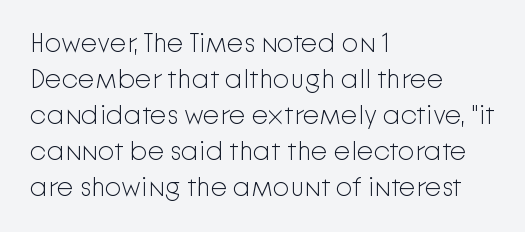
{"italic": "no", "bold": "no", "underline": "no", "align": "left", "line_spacing": "normal", "line_spacing_ratio": 1.33, "letter_spacing": "normal", "letter_spacing_em": 0.0, "glyph_px": 27}
